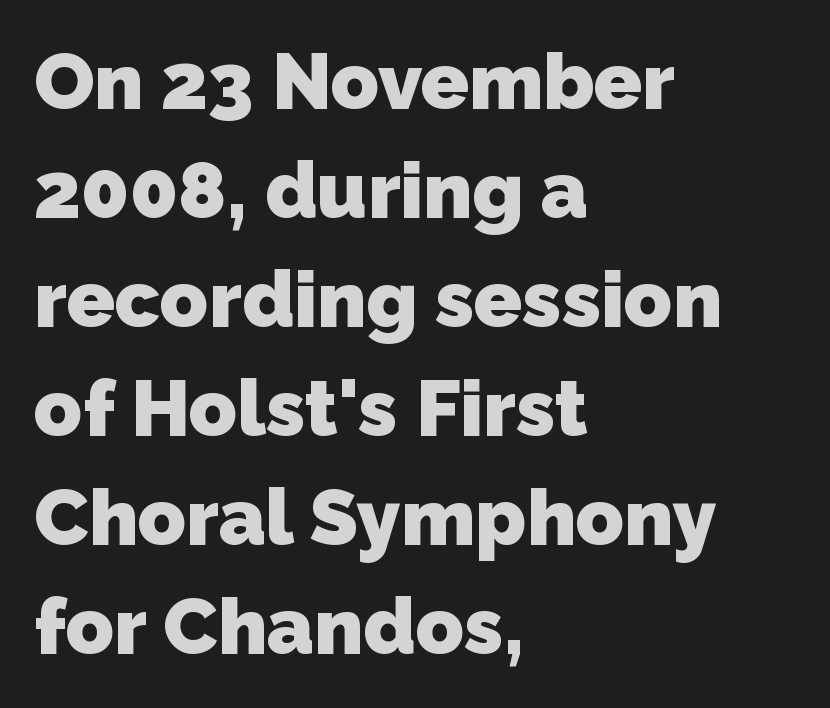
The image shows 79 px heavy sans-serif type; set left-aligned, normal line spacing (1.38x), normal letter spacing, not underlined; low stroke contrast and a medium x-height.
